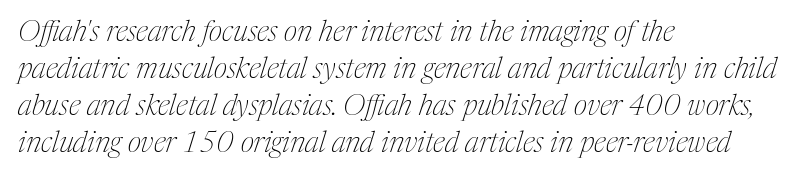
{"serif": "yes", "italic": "yes", "lean": "right", "slant_degrees": 17, "bold": "no", "weight": "thin", "width": "condensed", "stroke_contrast": "medium", "x_height": "medium", "monospaced": "no", "underline": "no", "align": "left", "line_spacing": "normal", "line_spacing_ratio": 1.28, "letter_spacing": "normal", "letter_spacing_em": 0.0, "glyph_px": 29}
